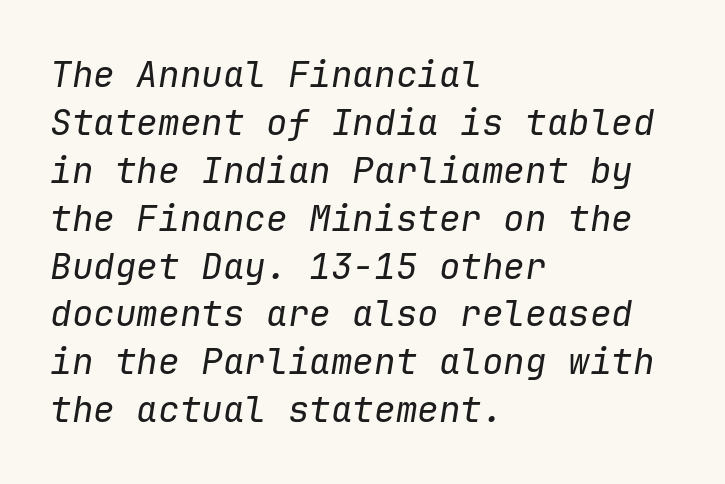
Q: Is the text bold? A: No.
Q: Is the text italic (slanted)? A: Yes, it leans right by about 9 degrees.
Q: Is the text underlined? A: No.
Q: How is the paragraph aligned? A: Left-aligned.
Q: Is the spacing between letters normal or unusually wide? A: Normal.
Q: Is the spacing between lines tight, normal or loose? A: Normal.
Q: Width (condensed, normal, or wide)? A: Normal.
Q: Stroke contrast? A: Low.
Q: x-height? A: Medium.
Q: Monospaced? A: Yes.
